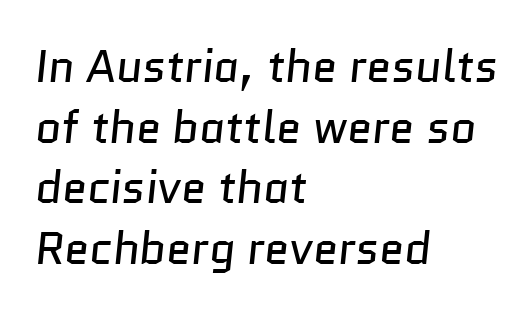
{"serif": "no", "bold": "no", "weight": "regular", "width": "normal", "stroke_contrast": "low", "x_height": "medium", "monospaced": "no", "underline": "no", "align": "left", "line_spacing": "normal", "line_spacing_ratio": 1.35, "letter_spacing": "normal", "letter_spacing_em": 0.0, "glyph_px": 45}
